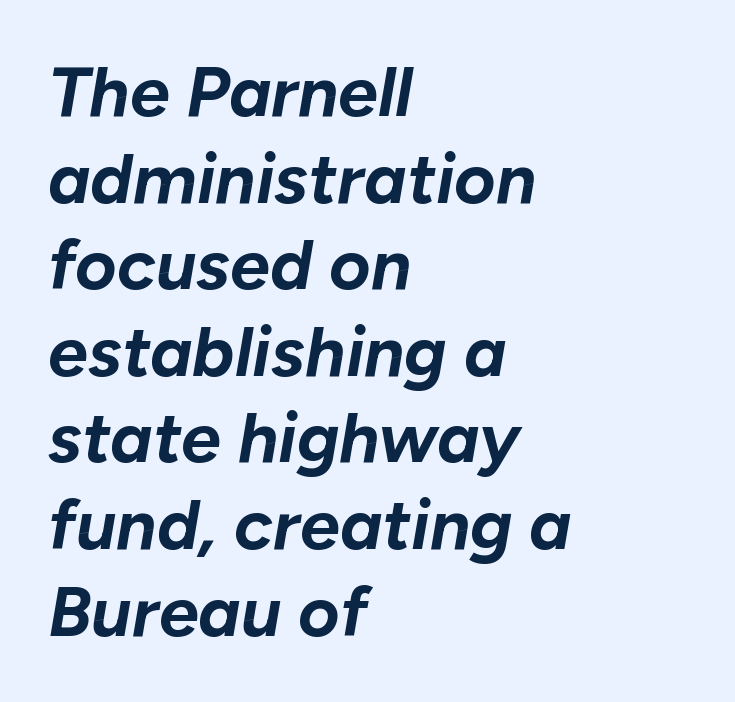
The image shows 71 px bold type, italic (leaning right); set left-aligned, line spacing 1.22x, normal letter spacing, not underlined; low stroke contrast and a medium x-height.
